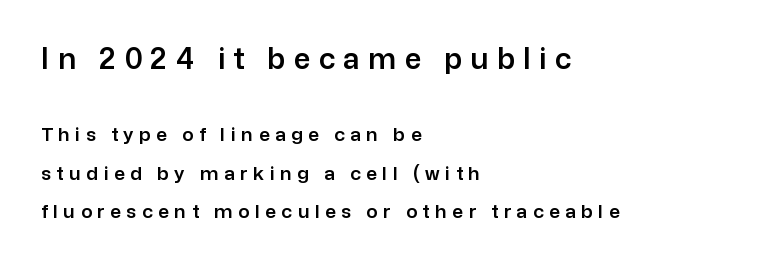
What stands out about the letter spacing? Its width — letters are far apart. When letters stand straight like this, we call the style roman or upright. Where is the straight margin? On the left. Large over small — that's the arrangement of the two blocks here. Honestly, the rows look like they've been pulled way apart. The passage shown is typeset with a sans-serif family.
